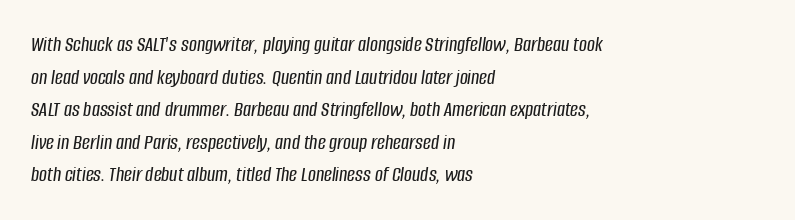
{"italic": "yes", "lean": "right", "slant_degrees": 8, "underline": "no", "align": "left", "line_spacing": "normal", "line_spacing_ratio": 1.48, "letter_spacing": "normal", "letter_spacing_em": 0.0, "glyph_px": 22}
